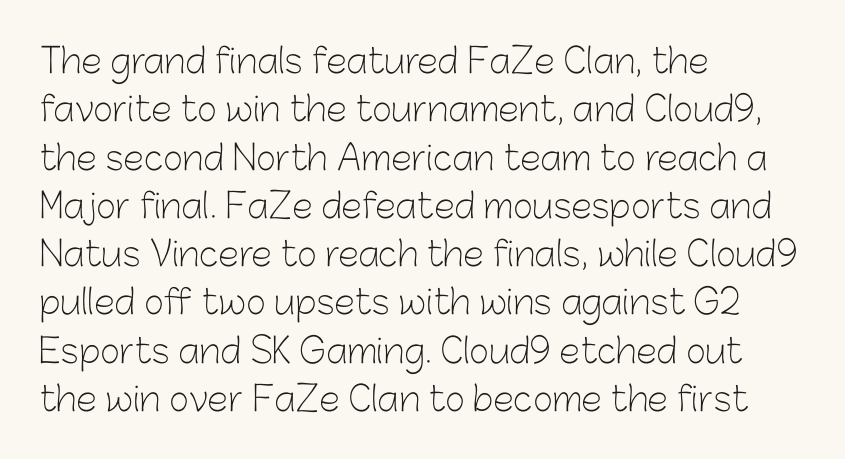
The letters advance in unequal steps, a hallmark of proportional type. Nope, no serifs anywhere on these letters. The letters sit at their default tracking, neither squeezed nor spread. Visually the block forms a straight wall on the left and a jagged coastline on the right. No italicization has been applied; the sample stays upright.
